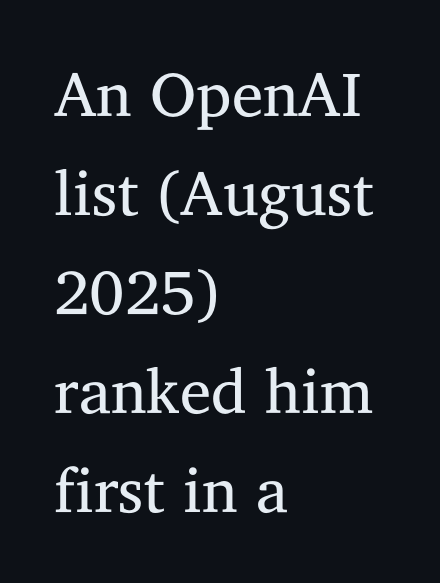
The image shows 63 px regular-weight serif type, upright; set left-aligned, normal line spacing (1.57x), normal letter spacing, not underlined; medium stroke contrast and a medium x-height.
